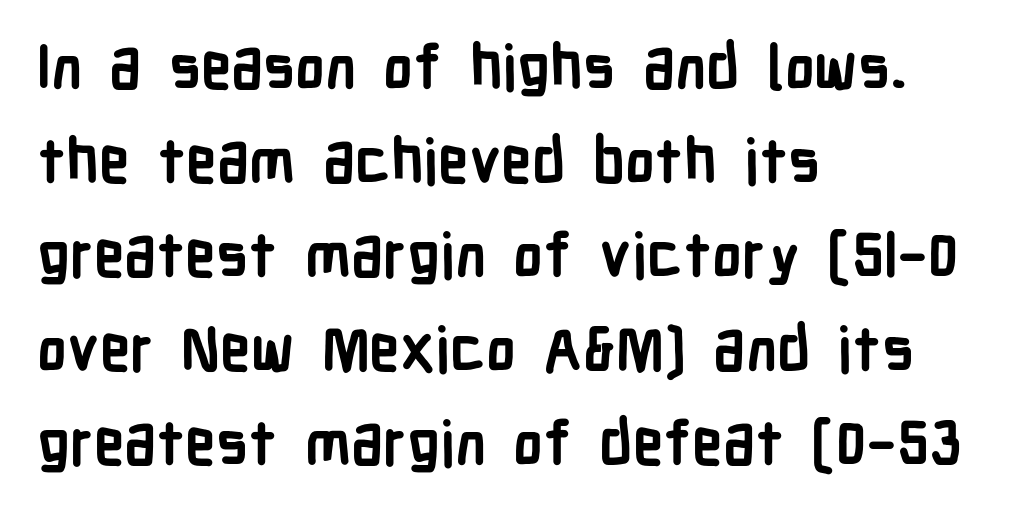
{"serif": "no", "italic": "no", "bold": "yes", "weight": "semibold", "width": "condensed", "stroke_contrast": "low", "x_height": "medium", "monospaced": "no", "underline": "no", "align": "left", "line_spacing": "normal", "line_spacing_ratio": 1.54, "letter_spacing": "normal", "letter_spacing_em": 0.0, "glyph_px": 61}
